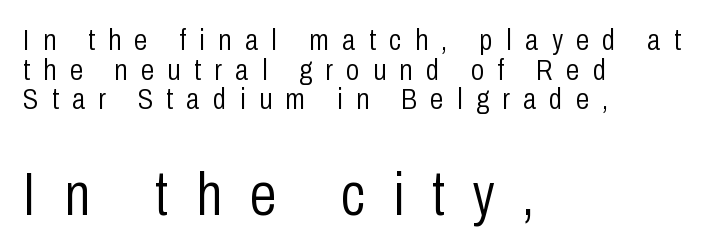
Vertical strokes here are truly vertical. The designer dialed line spacing down below the default. Spacing between characters has been opened up far beyond the box default. The passage shown is typed in a proportional face where columns would drift. Beneath every word, the page is bare. Caption: upper text group reduced, lower text group enlarged.
